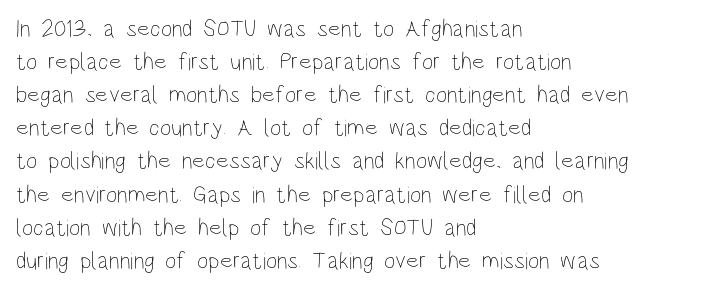
Q: Is the text bold? A: No.
Q: Is the text italic (slanted)? A: No, it is upright.
Q: Is the text underlined? A: No.
Q: How is the paragraph aligned? A: Left-aligned.
Q: Is the spacing between letters normal or unusually wide? A: Normal.
Q: Is the spacing between lines tight, normal or loose? A: Normal.
